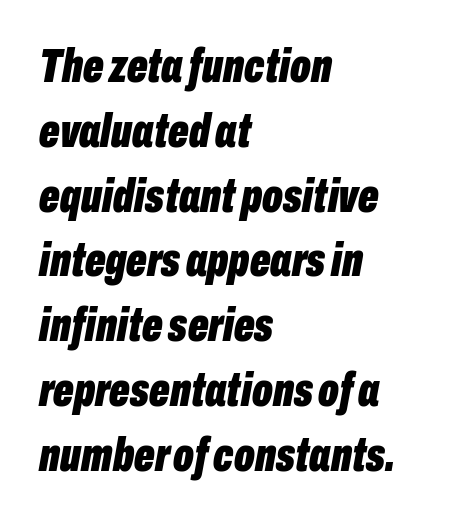
Q: Is the text bold? A: Yes.
Q: Is the text italic (slanted)? A: Yes, it leans right by about 10 degrees.
Q: Is the text underlined? A: No.
Q: How is the paragraph aligned? A: Left-aligned.
Q: Is the spacing between letters normal or unusually wide? A: Normal.
Q: Is the spacing between lines tight, normal or loose? A: Normal.
Q: Width (condensed, normal, or wide)? A: Condensed.
Q: Stroke contrast? A: Low.
Q: x-height? A: Medium.
Q: Monospaced? A: No.
